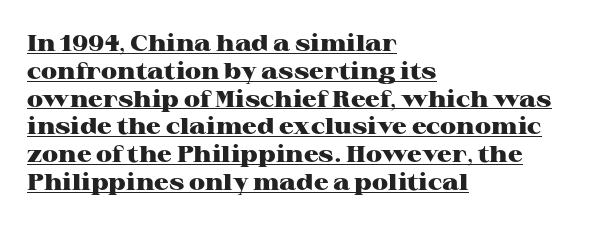
The image shows 23 px bold type, upright; set left-aligned, line spacing 1.21x, normal letter spacing, underlined.
